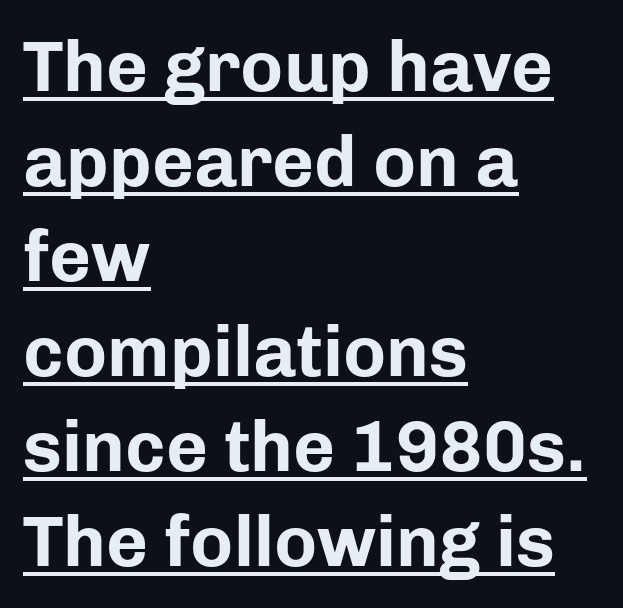
The image shows 72 px bold sans-serif type, upright; set left-aligned, normal line spacing (1.32x), normal letter spacing, underlined; low stroke contrast and a medium x-height.
